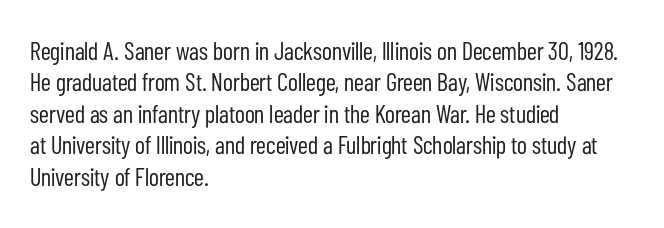
{"italic": "no", "bold": "no", "underline": "no", "align": "left", "line_spacing": "normal", "line_spacing_ratio": 1.26, "letter_spacing": "normal", "letter_spacing_em": 0.0, "glyph_px": 25}
